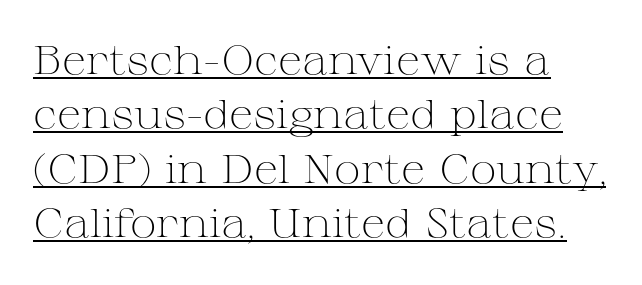
{"serif": "yes", "italic": "no", "bold": "no", "weight": "light", "width": "wide", "stroke_contrast": "medium", "x_height": "medium", "monospaced": "no", "underline": "yes", "align": "left", "line_spacing": "normal", "line_spacing_ratio": 1.36, "letter_spacing": "normal", "letter_spacing_em": 0.0, "glyph_px": 40}
